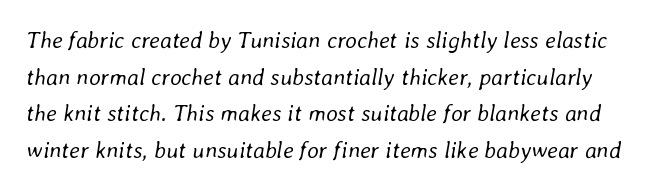
The image shows 23 px text type, italic (leaning right); set normal line spacing (1.59x), normal letter spacing, not underlined.
